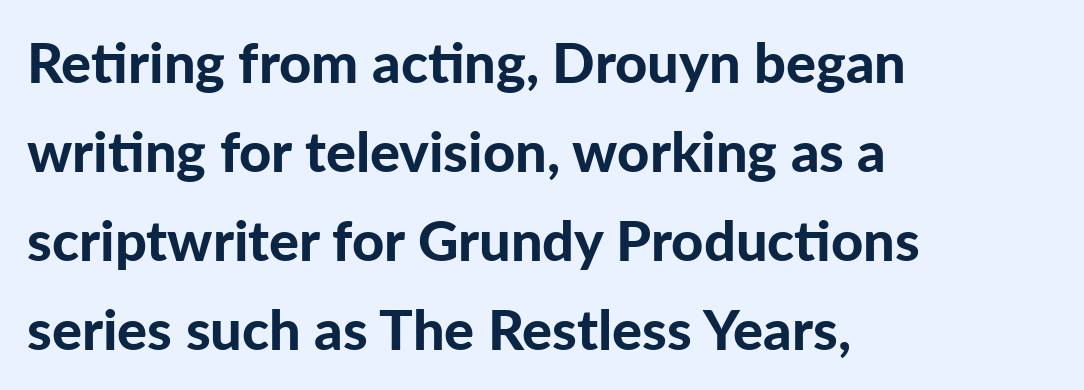
The characters display no serif detailing; their extremities are plain. Is this a fixed-width face? No — the glyphs have proportional, varying widths. Descenders hang freely into open space. Tall strokes in this sample are plumb rather than angled.
